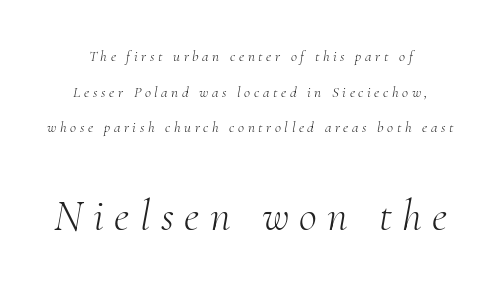
The rendering enlarges the type as you move from the upper chunk to the lower. A bare baseline throughout the passage. You can tell from the footed stems that serif type was used. If you drew a line through each stem, it would be angled.
